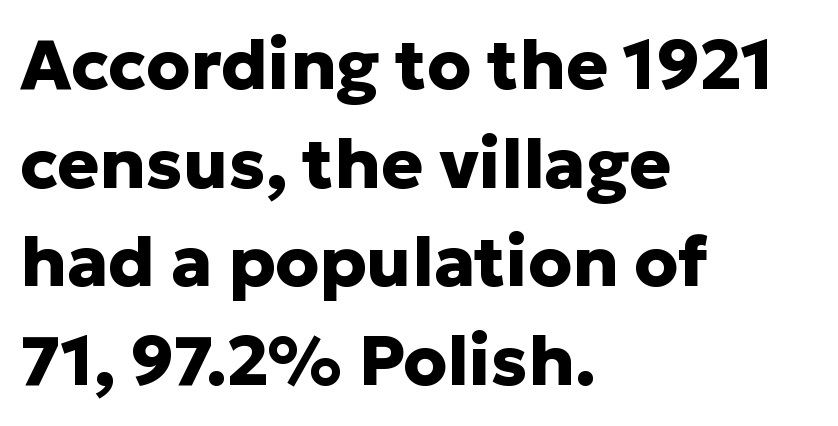
{"serif": "no", "italic": "no", "bold": "yes", "weight": "heavy", "width": "normal", "stroke_contrast": "low", "x_height": "medium", "monospaced": "no", "underline": "no", "align": "left", "line_spacing": "normal", "line_spacing_ratio": 1.41, "letter_spacing": "normal", "letter_spacing_em": 0.0, "glyph_px": 70}
